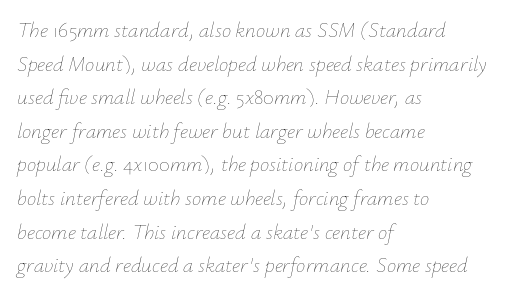
{"italic": "yes", "lean": "right", "slant_degrees": 12, "bold": "no", "underline": "no", "align": "left", "line_spacing": "normal", "line_spacing_ratio": 1.6, "letter_spacing": "normal", "letter_spacing_em": 0.0, "glyph_px": 21}
